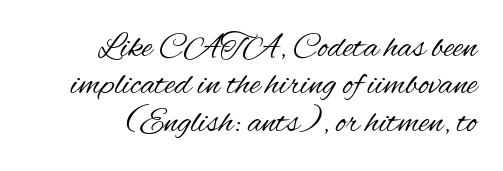
The image shows 35 px regular-weight, condensed sans-serif type; set right-aligned, tight line spacing (1.07x), normal letter spacing, not underlined; medium stroke contrast and a small x-height.
